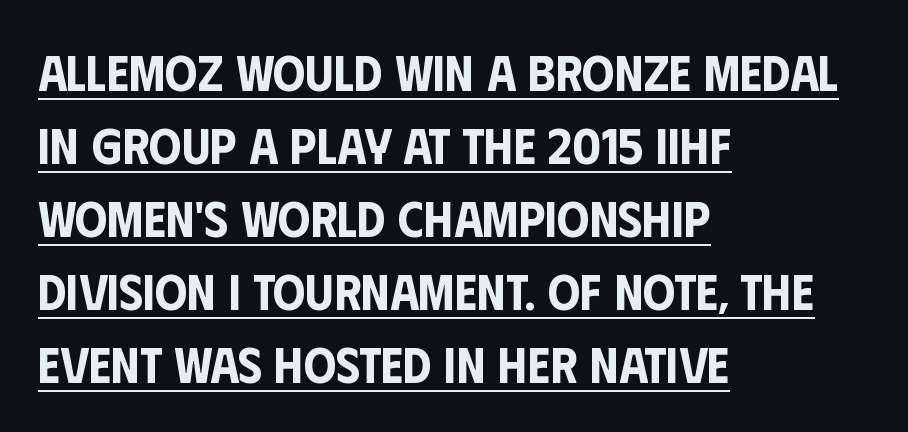
{"serif": "no", "italic": "no", "width": "condensed", "stroke_contrast": "low", "x_height": "large", "monospaced": "no", "underline": "yes", "align": "left", "line_spacing": "normal", "line_spacing_ratio": 1.43, "letter_spacing": "normal", "letter_spacing_em": 0.0, "glyph_px": 51}
